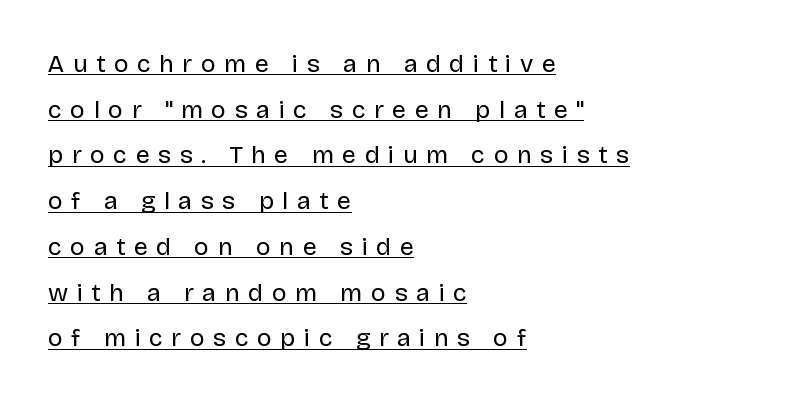
{"italic": "no", "bold": "no", "underline": "yes", "align": "left", "line_spacing_ratio": 1.83, "letter_spacing": "wide", "letter_spacing_em": 0.34, "glyph_px": 25}
